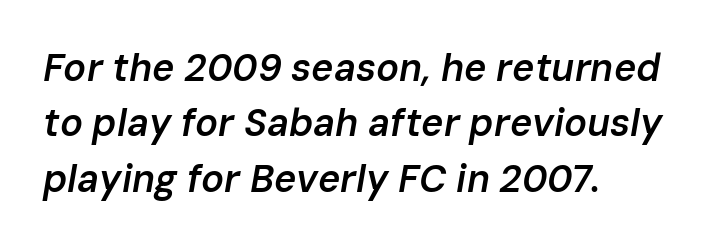
{"italic": "yes", "lean": "right", "slant_degrees": 10, "bold": "semi", "weight": "semibold", "width": "normal", "stroke_contrast": "low", "x_height": "medium", "monospaced": "no", "underline": "no", "line_spacing": "normal", "line_spacing_ratio": 1.46, "letter_spacing": "normal", "letter_spacing_em": 0.0, "glyph_px": 38}
